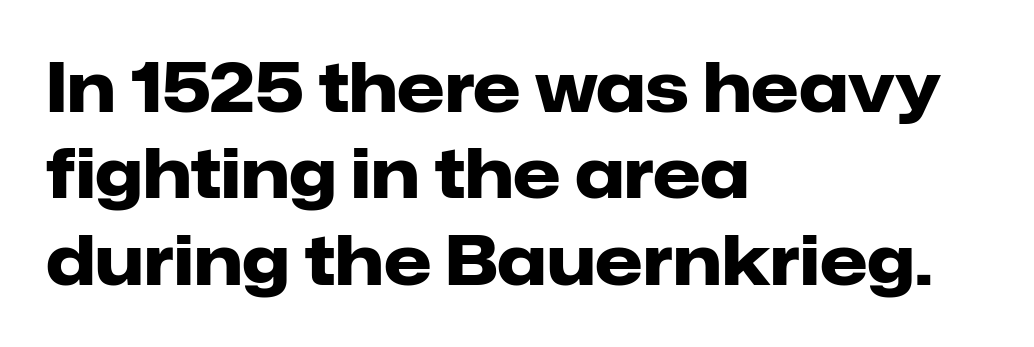
{"serif": "no", "italic": "no", "bold": "yes", "weight": "heavy", "width": "normal", "stroke_contrast": "low", "x_height": "medium", "monospaced": "no", "underline": "no", "align": "left", "line_spacing": "normal", "line_spacing_ratio": 1.27, "letter_spacing": "normal", "letter_spacing_em": 0.0, "glyph_px": 68}
